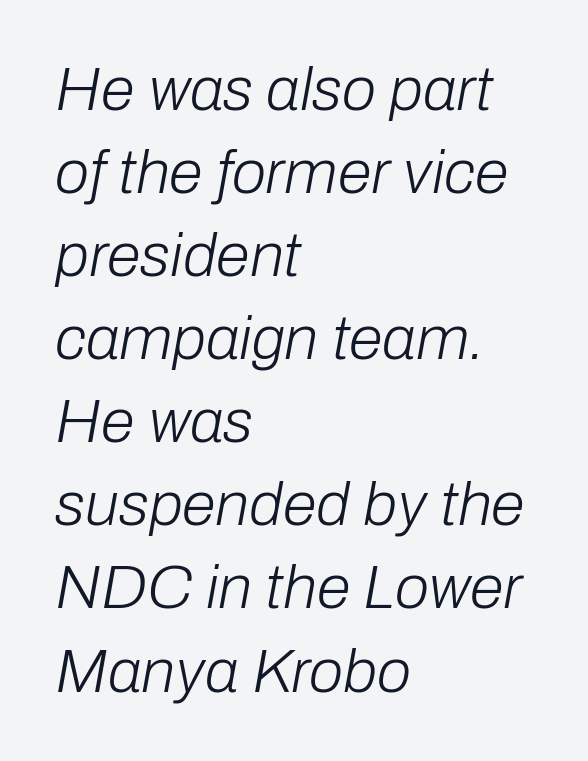
The rendering uses natural spacing where letterforms have individual widths. This sample keeps an unexceptional amount of space between lines. Is the stroke heavy? The answer is a plain regular-or-lighter. Does the lettering tilt? It does — this is italic. Quick note: underline off.
